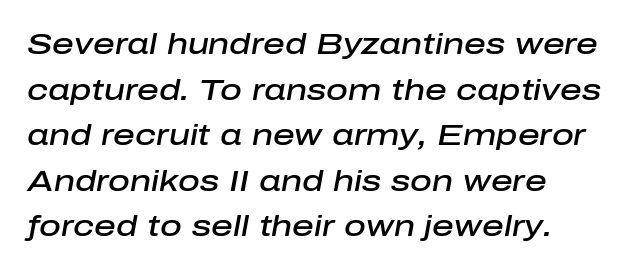
Look at the tracking — it's just the regular setting, nothing added. Underline: absent. Each letter keeps its own natural width here, so spacing adapts to shape. Heft: intermediate — a semibold. The passage shown leans; its letterforms are oblique. Line spacing here is normal.
